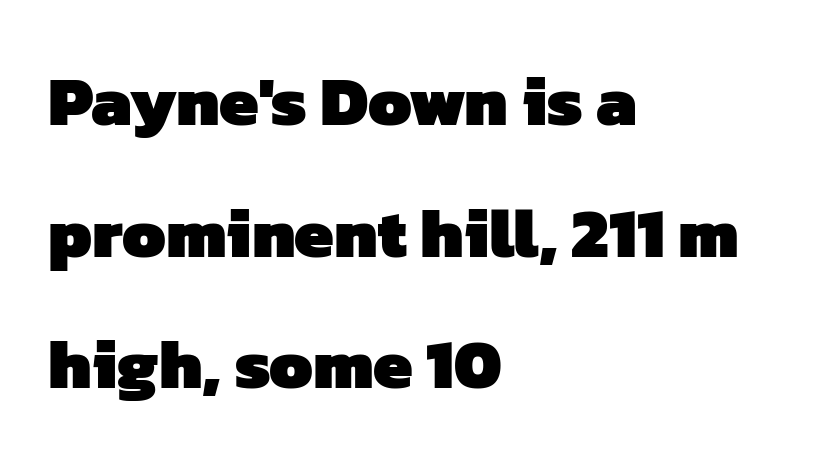
{"serif": "no", "bold": "yes", "weight": "heavy", "width": "normal", "stroke_contrast": "low", "x_height": "medium", "monospaced": "no", "underline": "no", "align": "left", "line_spacing_ratio": 1.88, "letter_spacing": "normal", "letter_spacing_em": 0.0, "glyph_px": 70}
